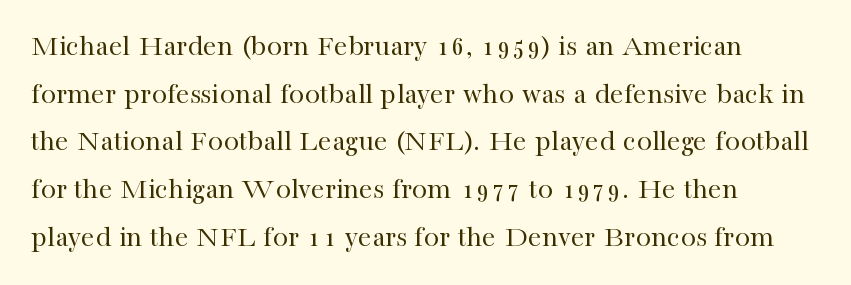
{"serif": "yes", "italic": "no", "bold": "no", "weight": "regular", "width": "normal", "stroke_contrast": "high", "x_height": "medium", "monospaced": "no", "underline": "no", "align": "left", "line_spacing": "normal", "line_spacing_ratio": 1.54, "letter_spacing": "normal", "letter_spacing_em": 0.0, "glyph_px": 31}
